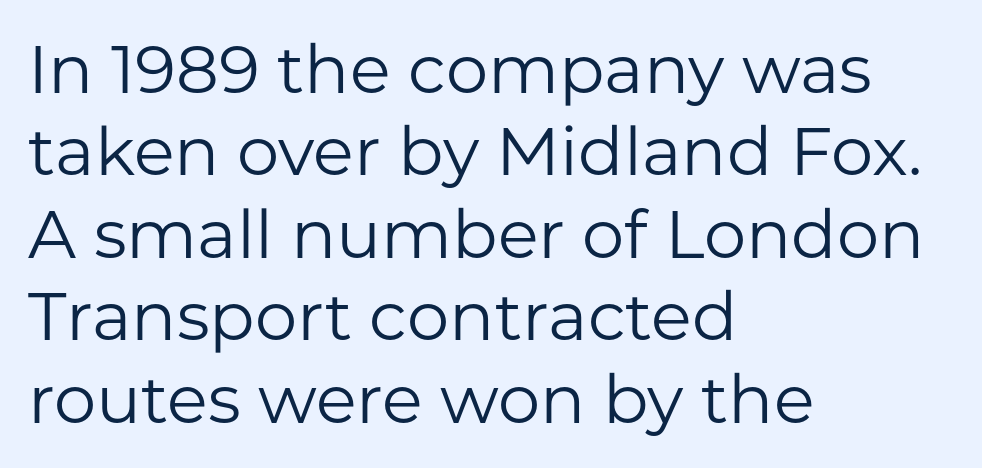
Left-aligned paragraph, ragged on the right. Check the space under the baseline: it is left empty. No feet cap the strokes, marking this as sans-serif type. Each letter keeps its own natural width here, so spacing adapts to shape.
